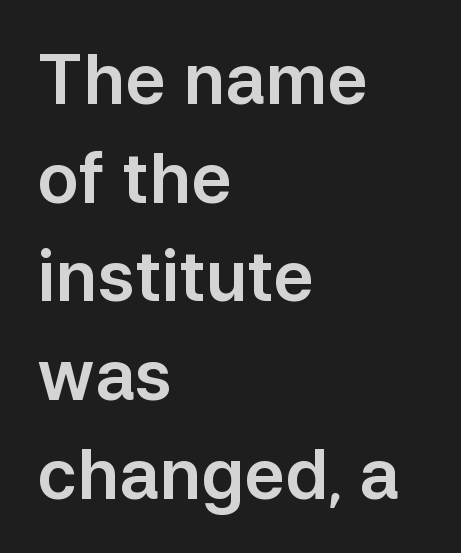
The image shows 69 px sans-serif type, upright; set left-aligned, normal line spacing (1.43x), normal letter spacing, not underlined; low stroke contrast and a medium x-height.
